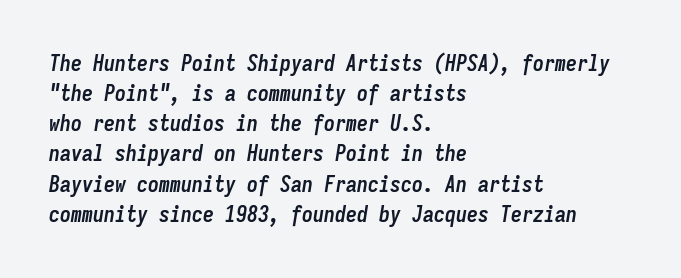
{"italic": "yes", "lean": "right", "slant_degrees": 9, "bold": "yes", "underline": "no", "align": "left", "line_spacing": "normal", "line_spacing_ratio": 1.37, "letter_spacing": "normal", "letter_spacing_em": 0.0, "glyph_px": 22}
